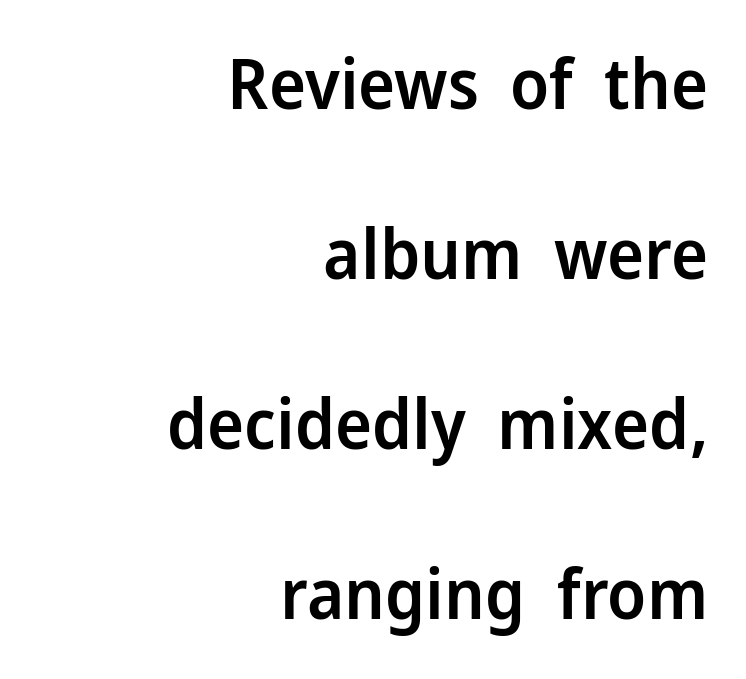
The image shows 70 px semibold sans-serif type, upright; set right-aligned, loose line spacing (2.43x), normal letter spacing, not underlined; low stroke contrast and a medium x-height.
